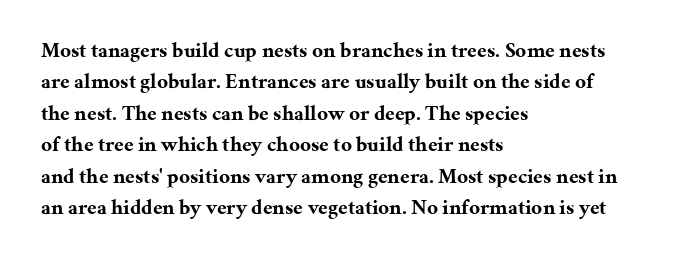
Q: Is the text bold? A: Yes.
Q: Is the text italic (slanted)? A: No, it is upright.
Q: Is the text underlined? A: No.
Q: How is the paragraph aligned? A: Left-aligned.
Q: Is the spacing between letters normal or unusually wide? A: Normal.
Q: Is the spacing between lines tight, normal or loose? A: Normal.
